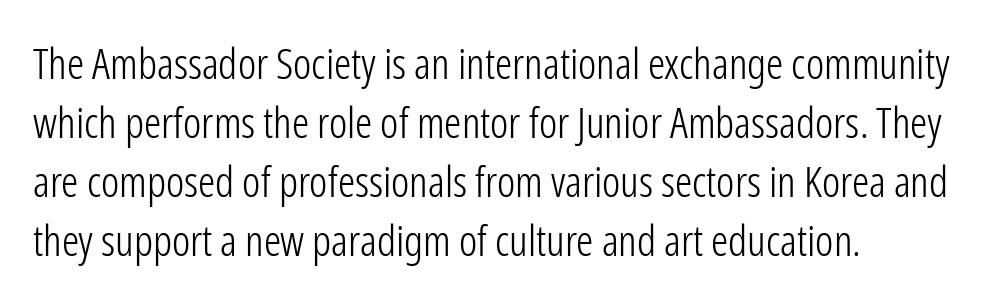
Q: Is the text bold? A: No.
Q: Is the text italic (slanted)? A: No, it is upright.
Q: Is the typeface a serif or a sans-serif typeface? A: Sans-serif.
Q: Is the text underlined? A: No.
Q: How is the paragraph aligned? A: Left-aligned.
Q: Is the spacing between letters normal or unusually wide? A: Normal.
Q: Is the spacing between lines tight, normal or loose? A: Normal.
Q: Width (condensed, normal, or wide)? A: Condensed.
Q: Stroke contrast? A: Low.
Q: x-height? A: Medium.
Q: Monospaced? A: No.
